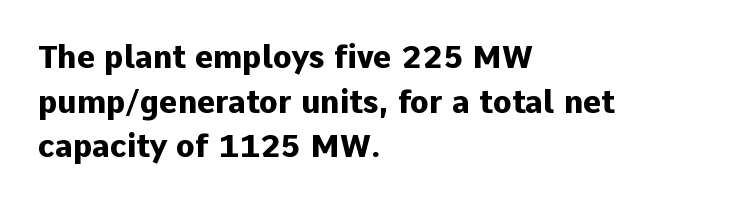
Q: Is the text bold? A: Yes.
Q: Is the text italic (slanted)? A: No, it is upright.
Q: Is the typeface a serif or a sans-serif typeface? A: Sans-serif.
Q: Is the text underlined? A: No.
Q: How is the paragraph aligned? A: Left-aligned.
Q: Is the spacing between letters normal or unusually wide? A: Normal.
Q: Is the spacing between lines tight, normal or loose? A: Normal.
Q: Width (condensed, normal, or wide)? A: Normal.
Q: Stroke contrast? A: Low.
Q: x-height? A: Medium.
Q: Monospaced? A: No.
